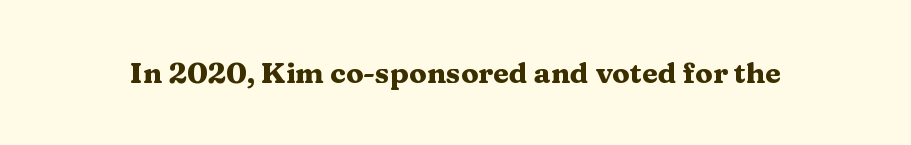
Q: Is the text bold? A: Yes.
Q: Is the text italic (slanted)? A: No, it is upright.
Q: Is the typeface a serif or a sans-serif typeface? A: Serif.
Q: Is the text underlined? A: No.
Q: Is the spacing between letters normal or unusually wide? A: Normal.
Q: Width (condensed, normal, or wide)? A: Wide.
Q: Stroke contrast? A: Medium.
Q: x-height? A: Medium.
Q: Monospaced? A: No.
